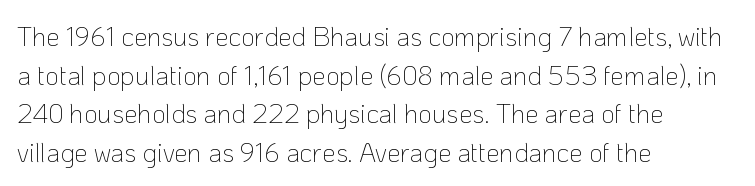
Stroke thickness stays within the range of a standard reading face or lighter. Notice how descenders clear the ascenders below comfortably — that's standard leading. There is no visible air inserted between adjacent glyphs. Casual observation: everything's shoved over to the left. The specimen omits any rule beneath the text block's lines. The letters stand straight up with perfectly vertical stems.
